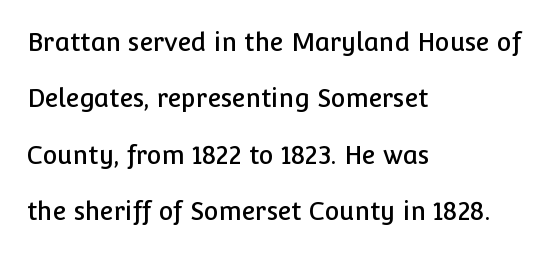
{"italic": "no", "underline": "no", "align": "left", "line_spacing": "loose", "line_spacing_ratio": 2.26, "letter_spacing": "normal", "letter_spacing_em": 0.0, "glyph_px": 25}
